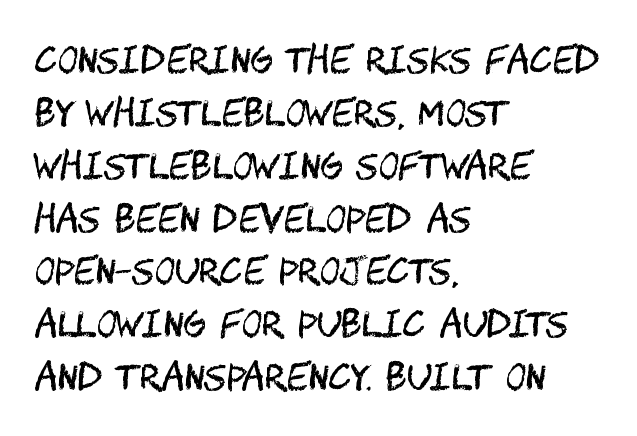
Q: Is the text bold? A: No.
Q: Is the text italic (slanted)? A: No, it is upright.
Q: Is the typeface a serif or a sans-serif typeface? A: Sans-serif.
Q: Is the text underlined? A: No.
Q: How is the paragraph aligned? A: Left-aligned.
Q: Is the spacing between letters normal or unusually wide? A: Normal.
Q: Is the spacing between lines tight, normal or loose? A: Normal.
Q: Width (condensed, normal, or wide)? A: Condensed.
Q: Stroke contrast? A: Medium.
Q: x-height? A: Large.
